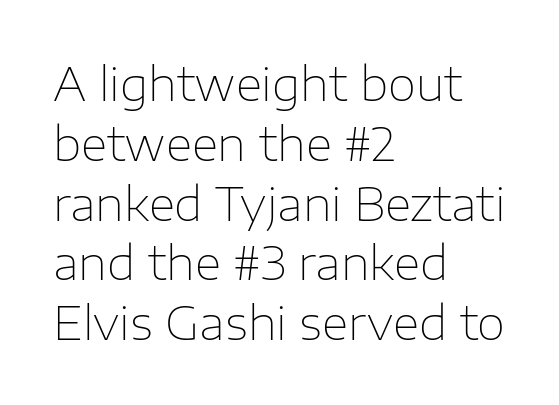
The image shows 46 px thin sans-serif type, upright; set left-aligned, normal line spacing (1.3x), normal letter spacing, not underlined; low stroke contrast and a medium x-height.
